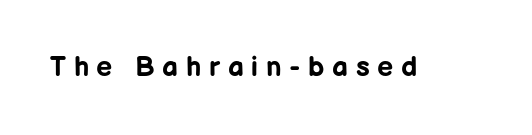
The letters carry no serifs — their stems end cleanly without finishing strokes. I'd describe the lettering as bold — thick and assertive. A typesetter would call this heavily tracked-out type. Lines of text with bare space underneath. Character widths vary here, with narrow letters taking less room than wide ones.
